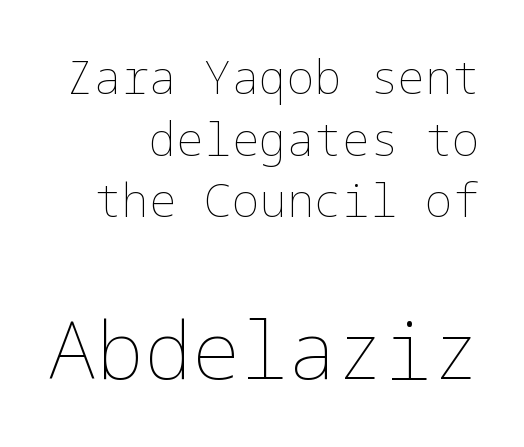
The type is set solid horizontally, with unmodified tracking. Bare-footed words on every line. The passage shown begins with its smaller block and ends with its larger one. Each stroke keeps to a modest, everyday thickness or less.
